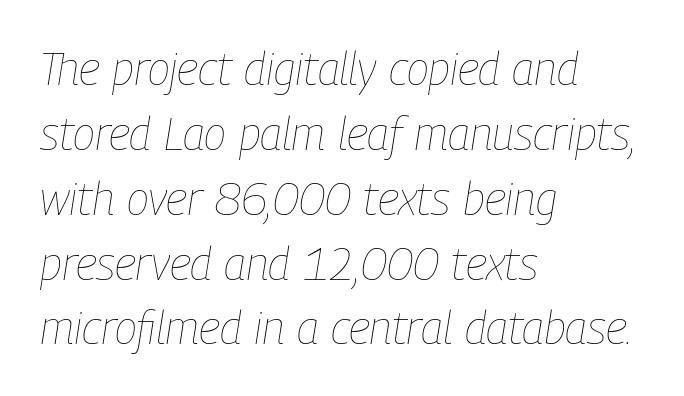
Q: Is the text bold? A: No.
Q: Is the text italic (slanted)? A: Yes, it leans right by about 9 degrees.
Q: Is the text underlined? A: No.
Q: How is the paragraph aligned? A: Left-aligned.
Q: Is the spacing between letters normal or unusually wide? A: Normal.
Q: Is the spacing between lines tight, normal or loose? A: Normal.
Q: Width (condensed, normal, or wide)? A: Condensed.
Q: Stroke contrast? A: Low.
Q: x-height? A: Medium.
Q: Monospaced? A: No.
